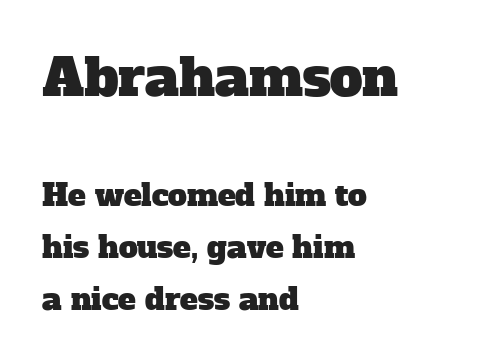
The image shows 52 px serif type; set left-aligned, line spacing 1.74x, normal letter spacing, not underlined; the first (top) block is 1.73x larger; low stroke contrast and a medium x-height.
